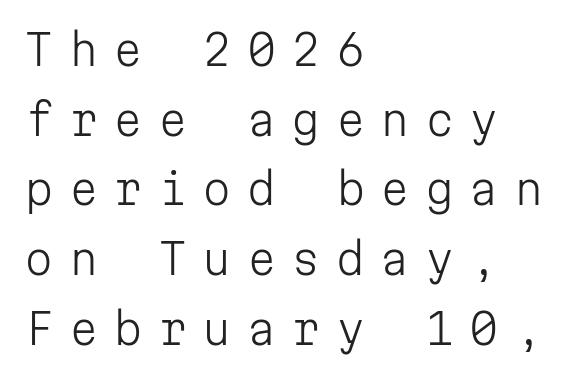
Posture: upright roman. Underlining? Definitely not there. Looks like terminal output: every glyph gets an equal slot. The setting favours the left margin, as ordinary paragraphs usually do. Heft: none added — not bold. Words appear elongated and porous because spacing is wide.
